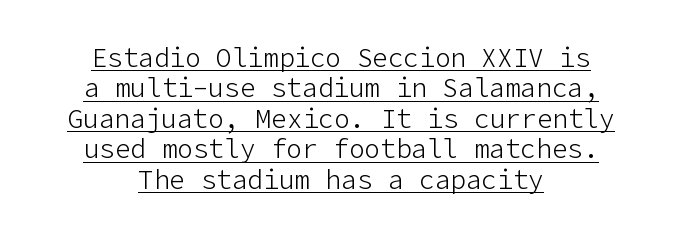
The image shows 26 px text type, upright; set centered, line spacing 1.17x, normal letter spacing, underlined.
